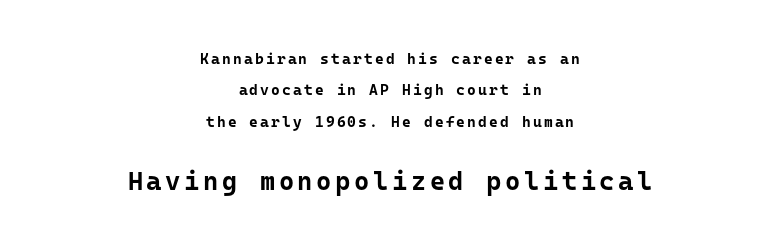
{"italic": "no", "bold": "yes", "underline": "no", "align": "center", "line_spacing": "loose", "line_spacing_ratio": 2.09, "larger_block": "second", "size_ratio": 1.73, "glyph_px": 26}
